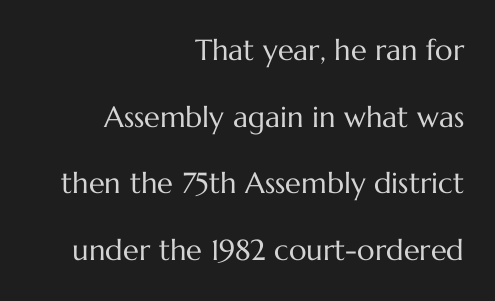
Q: Is the text bold? A: No.
Q: Is the text italic (slanted)? A: No, it is upright.
Q: Is the text underlined? A: No.
Q: How is the paragraph aligned? A: Right-aligned.
Q: Is the spacing between letters normal or unusually wide? A: Normal.
Q: Is the spacing between lines tight, normal or loose? A: Loose.
Q: Width (condensed, normal, or wide)? A: Normal.
Q: Stroke contrast? A: Medium.
Q: x-height? A: Medium.
Q: Monospaced? A: No.
